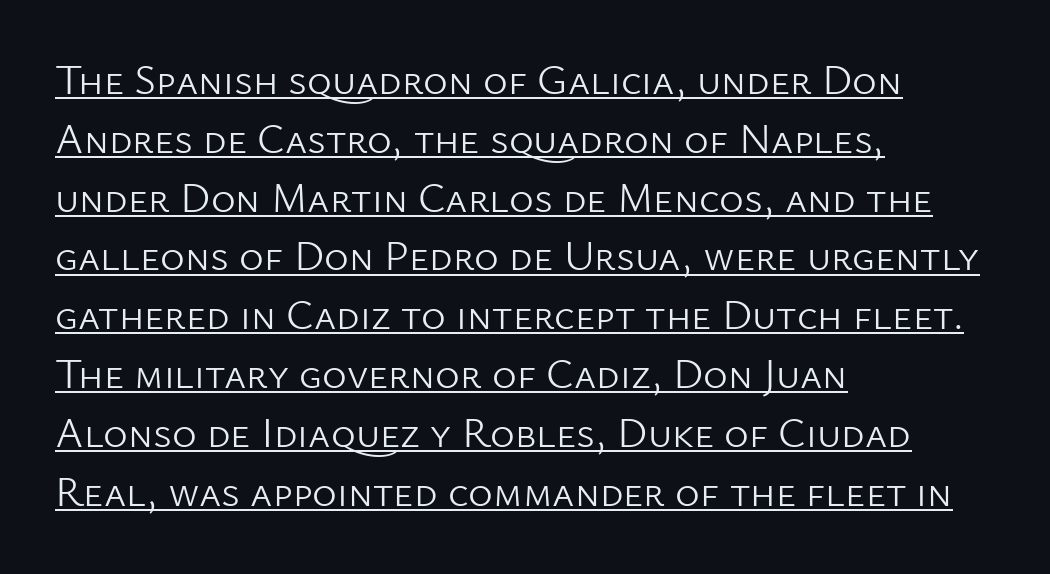
Q: Is the text bold? A: No.
Q: Is the text italic (slanted)? A: No, it is upright.
Q: Is the typeface a serif or a sans-serif typeface? A: Sans-serif.
Q: Is the text underlined? A: Yes.
Q: How is the paragraph aligned? A: Left-aligned.
Q: Is the spacing between letters normal or unusually wide? A: Normal.
Q: Is the spacing between lines tight, normal or loose? A: Normal.
Q: Width (condensed, normal, or wide)? A: Normal.
Q: Stroke contrast? A: Low.
Q: x-height? A: Medium.
Q: Monospaced? A: No.
